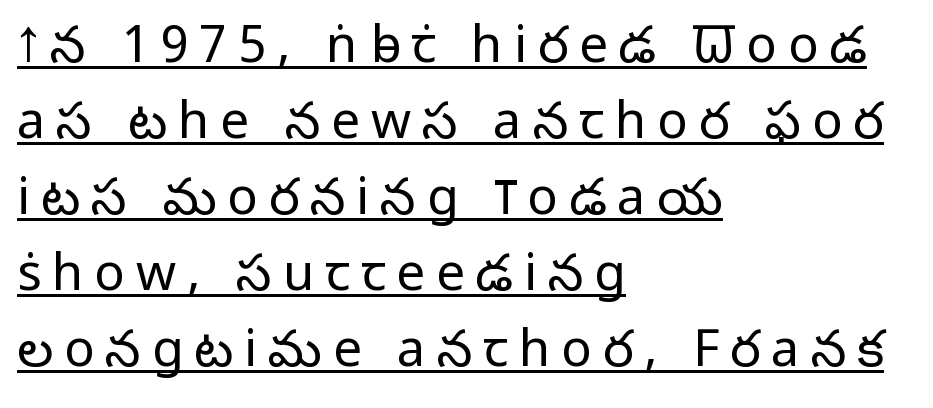
Q: Is the text bold? A: No.
Q: Is the text italic (slanted)? A: No, it is upright.
Q: Is the typeface a serif or a sans-serif typeface? A: Sans-serif.
Q: Is the text underlined? A: Yes.
Q: How is the paragraph aligned? A: Left-aligned.
Q: Is the spacing between letters normal or unusually wide? A: Unusually wide.
Q: Is the spacing between lines tight, normal or loose? A: Normal.
Q: Width (condensed, normal, or wide)? A: Normal.
Q: Stroke contrast? A: Low.
Q: x-height? A: Medium.
Q: Monospaced? A: No.
